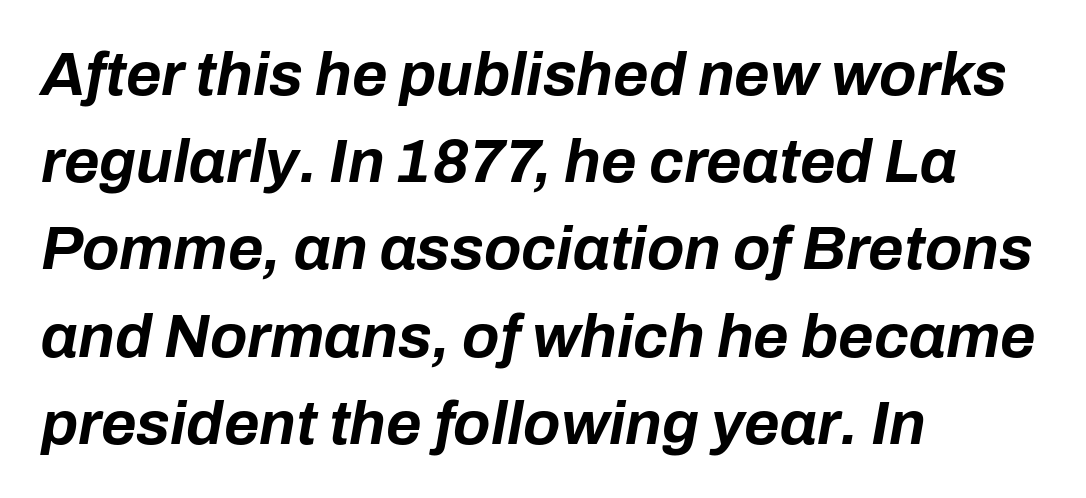
The image shows 61 px bold type, italic (leaning right); set left-aligned, normal line spacing (1.43x), normal letter spacing, not underlined; low stroke contrast and a medium x-height.
